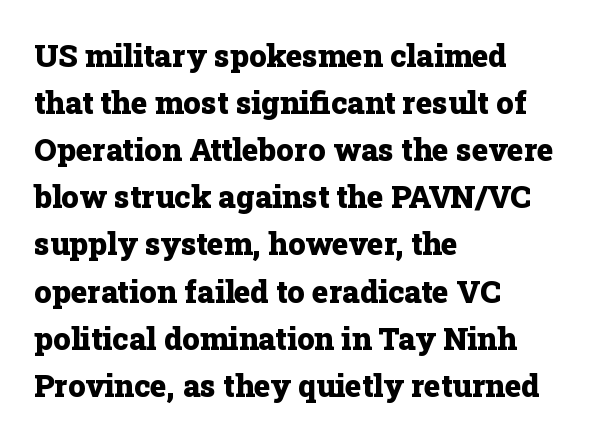
Classification — serif. The space beneath each line is pristine and unruled. Tracking here is standard; glyphs follow each other at the usual distance. The face used here is proportionally spaced, like ordinary book or web type. Chunky letters — that's bold for sure.
